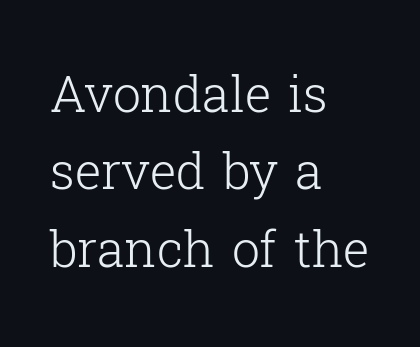
Spacing verdict: proportional, widths tailored to each character. Every stem runs plumb, perpendicular to the baseline. Is the stroke heavy? The answer is a plain regular-or-lighter. A typesetter would call this leading conventional body-copy spacing. Check under the words: just untouched page. The letters carry serifs — small finishing strokes at the ends of their stems.
